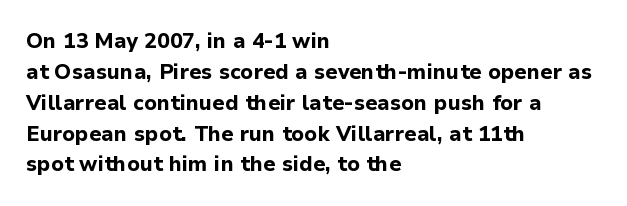
Q: Is the text bold? A: Yes.
Q: Is the text italic (slanted)? A: No, it is upright.
Q: Is the text underlined? A: No.
Q: How is the paragraph aligned? A: Left-aligned.
Q: Is the spacing between letters normal or unusually wide? A: Normal.
Q: Is the spacing between lines tight, normal or loose? A: Normal.
